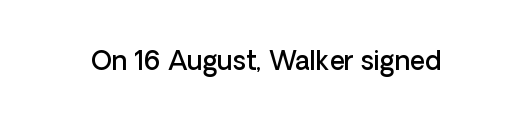
The image shows 26 px text type, upright; set normal letter spacing, not underlined.
